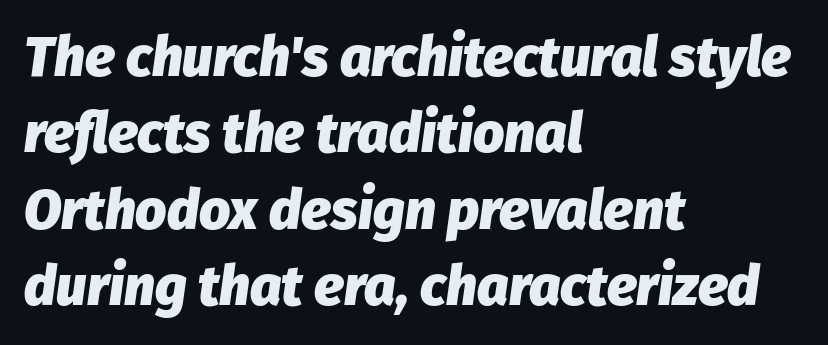
The image shows 55 px heavy type, italic (leaning right); set left-aligned, normal line spacing (1.39x), normal letter spacing, not underlined; low stroke contrast and a medium x-height.
